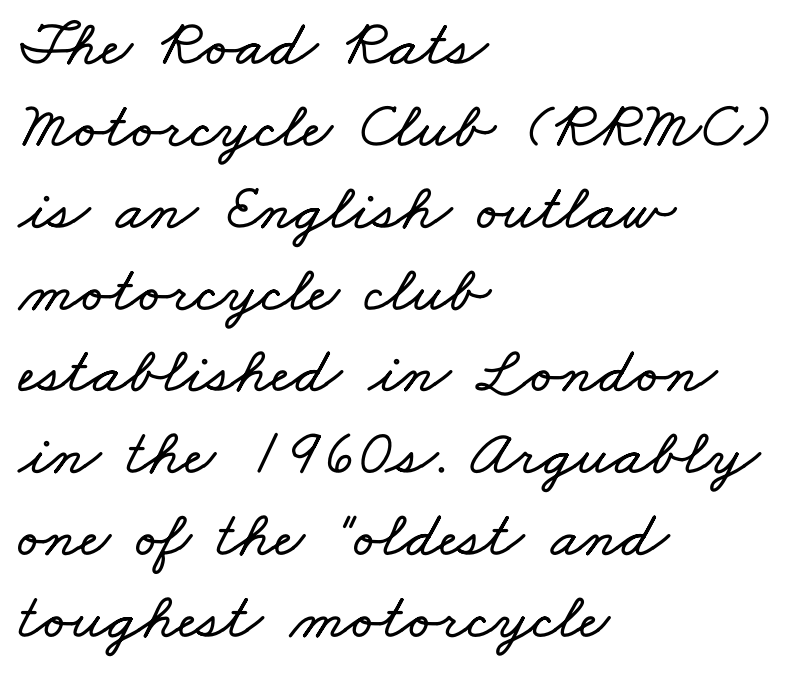
{"width": "wide", "stroke_contrast": "low", "x_height": "small", "monospaced": "no", "underline": "no", "align": "left", "line_spacing_ratio": 1.24, "letter_spacing": "normal", "letter_spacing_em": 0.0, "glyph_px": 66}
